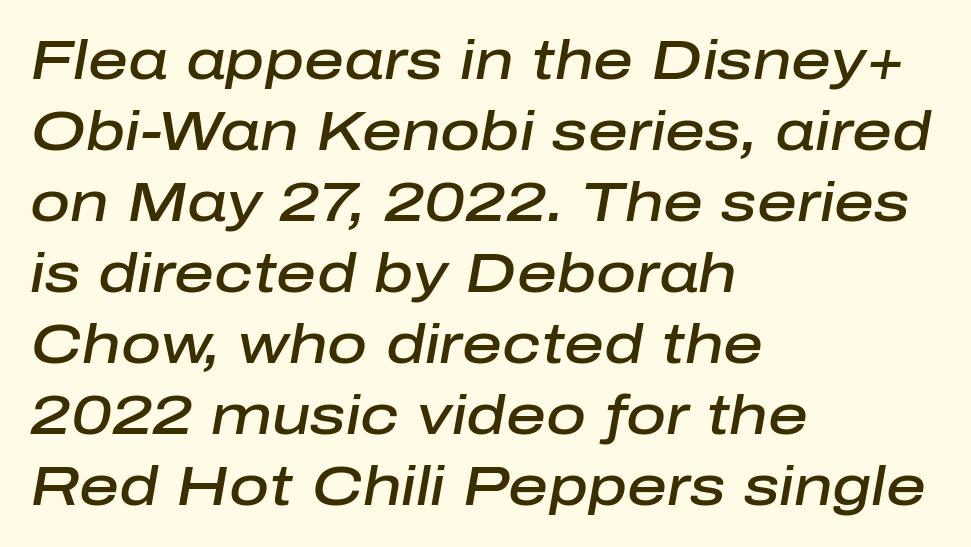
Q: Is the text bold? A: Semi-bold.
Q: Is the text italic (slanted)? A: Yes, it leans right by about 10 degrees.
Q: Is the text underlined? A: No.
Q: How is the paragraph aligned? A: Left-aligned.
Q: Is the spacing between letters normal or unusually wide? A: Normal.
Q: Is the spacing between lines tight, normal or loose? A: Normal.
Q: Width (condensed, normal, or wide)? A: Normal.
Q: Stroke contrast? A: Low.
Q: x-height? A: Medium.
Q: Monospaced? A: No.
